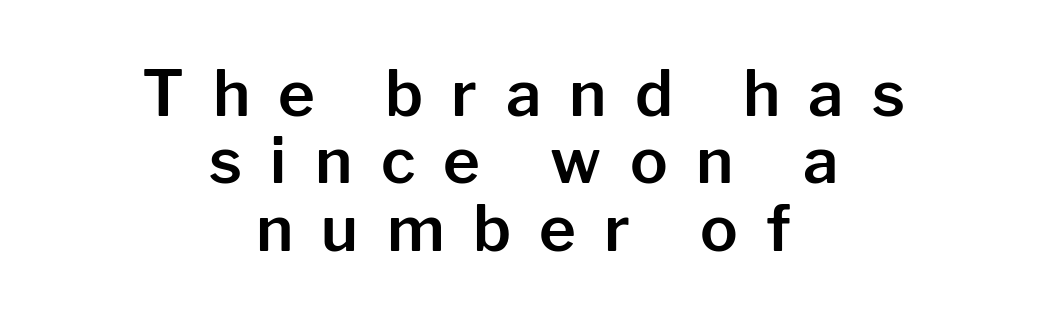
{"serif": "no", "italic": "no", "width": "normal", "stroke_contrast": "low", "x_height": "medium", "monospaced": "no", "underline": "no", "align": "center", "line_spacing": "tight", "line_spacing_ratio": 1.07, "letter_spacing": "wide", "letter_spacing_em": 0.45, "glyph_px": 63}
